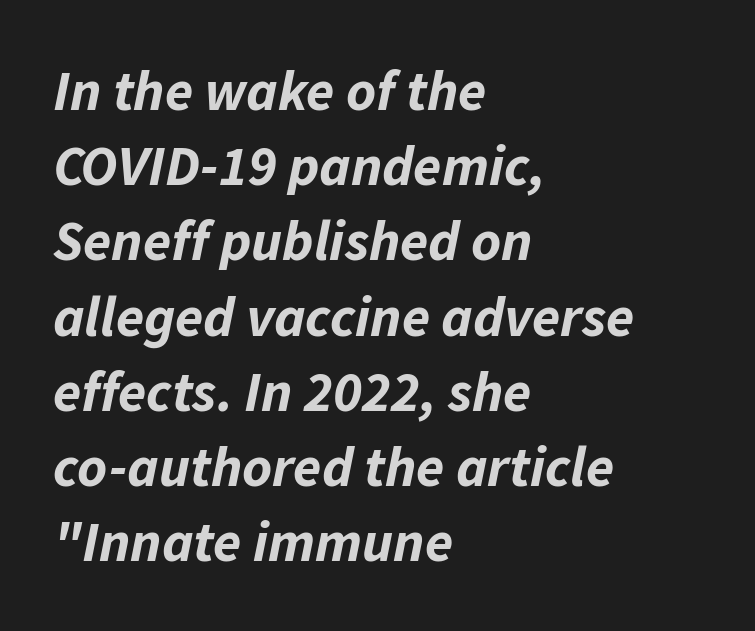
{"italic": "yes", "lean": "right", "slant_degrees": 11, "bold": "yes", "weight": "bold", "width": "normal", "stroke_contrast": "low", "x_height": "medium", "monospaced": "no", "underline": "no", "align": "left", "line_spacing": "normal", "line_spacing_ratio": 1.32, "letter_spacing": "normal", "letter_spacing_em": 0.0, "glyph_px": 57}
